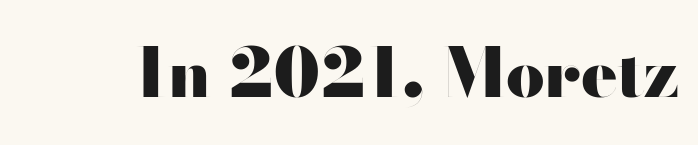
The image shows 68 px heavy, wide type, upright; set normal letter spacing, not underlined; high stroke contrast and a small x-height.
